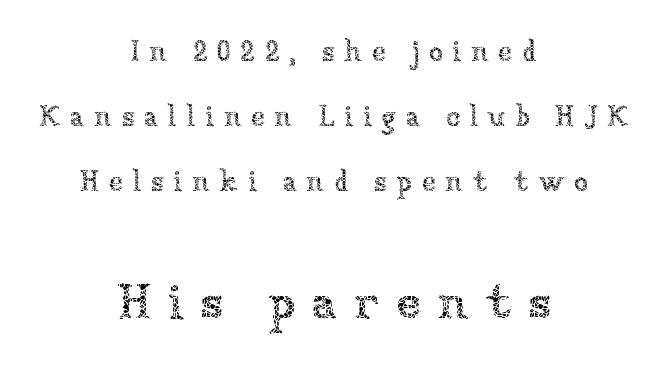
Unbolded letterforms with no extra heft. Letter spacing: wide. This sample trades compactness for vertical openness between lines. Beneath every word, the page is bare. No italicization has been applied; the sample stays upright.
